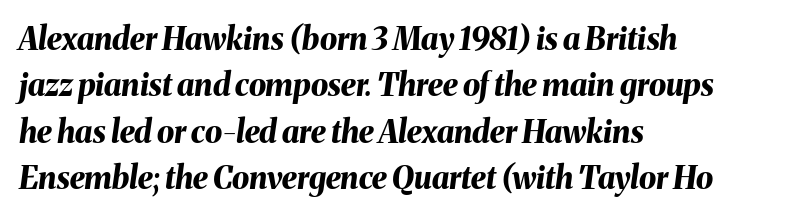
Q: Is the text bold? A: Yes.
Q: Is the text italic (slanted)? A: Yes, it leans right by about 8 degrees.
Q: Is the text underlined? A: No.
Q: How is the paragraph aligned? A: Left-aligned.
Q: Is the spacing between letters normal or unusually wide? A: Normal.
Q: Is the spacing between lines tight, normal or loose? A: Normal.
Q: Width (condensed, normal, or wide)? A: Normal.
Q: Stroke contrast? A: Medium.
Q: x-height? A: Medium.
Q: Monospaced? A: No.
